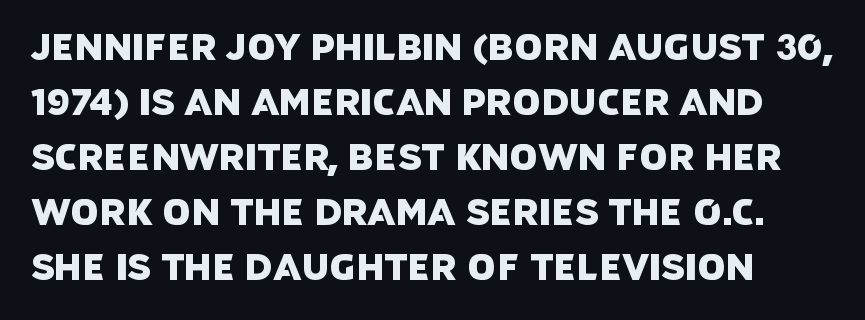
Q: Is the typeface a serif or a sans-serif typeface? A: Sans-serif.
Q: Is the text underlined? A: No.
Q: Is the spacing between letters normal or unusually wide? A: Normal.
Q: Is the spacing between lines tight, normal or loose? A: Normal.
Q: Width (condensed, normal, or wide)? A: Normal.
Q: Stroke contrast? A: Low.
Q: x-height? A: Large.
Q: Monospaced? A: No.
